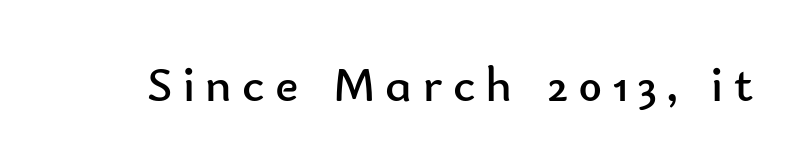
{"serif": "no", "italic": "no", "bold": "no", "weight": "regular", "width": "normal", "stroke_contrast": "low", "x_height": "small", "monospaced": "no", "underline": "no", "letter_spacing": "wide", "letter_spacing_em": 0.21, "glyph_px": 50}
